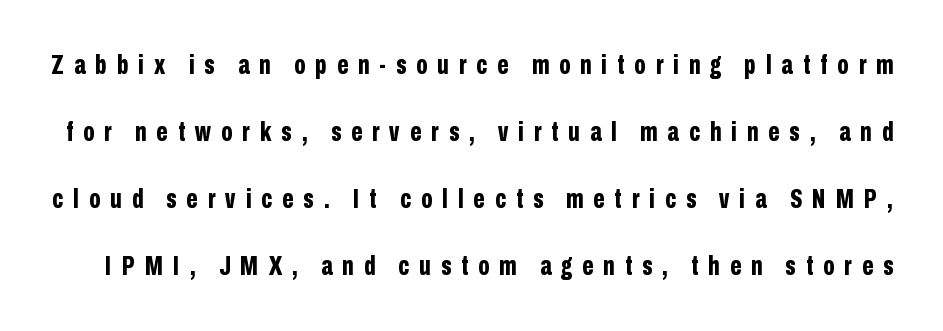
The image shows 27 px bold type, upright; set loose line spacing (2.48x), unusually wide letter spacing (+0.37 em), not underlined.
